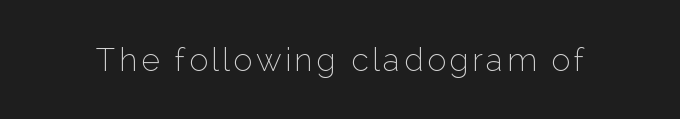
Q: Is the text bold? A: No.
Q: Is the text italic (slanted)? A: No, it is upright.
Q: Is the typeface a serif or a sans-serif typeface? A: Sans-serif.
Q: Is the text underlined? A: No.
Q: Width (condensed, normal, or wide)? A: Normal.
Q: Stroke contrast? A: Low.
Q: x-height? A: Medium.
Q: Monospaced? A: No.
